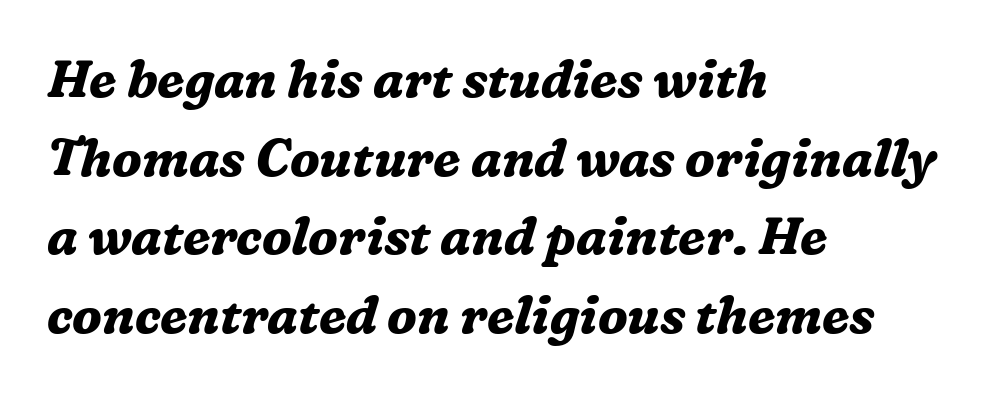
Q: Is the text bold? A: Yes.
Q: Is the text italic (slanted)? A: Yes, it leans right by about 16 degrees.
Q: Is the typeface a serif or a sans-serif typeface? A: Serif.
Q: Is the text underlined? A: No.
Q: How is the paragraph aligned? A: Left-aligned.
Q: Is the spacing between letters normal or unusually wide? A: Normal.
Q: Is the spacing between lines tight, normal or loose? A: Normal.
Q: Width (condensed, normal, or wide)? A: Normal.
Q: Stroke contrast? A: Medium.
Q: x-height? A: Medium.
Q: Monospaced? A: No.
